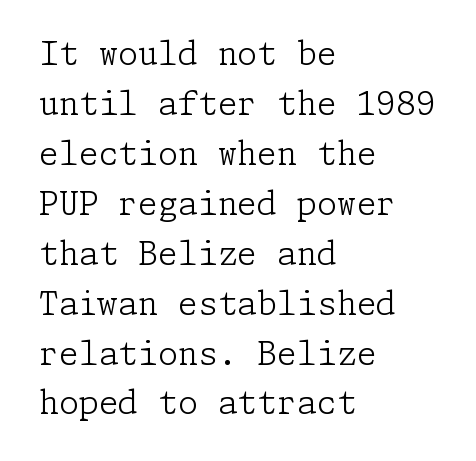
The image shows 32 px light serif type, upright; set left-aligned, normal line spacing (1.56x), normal letter spacing, not underlined; low stroke contrast and a medium x-height.
